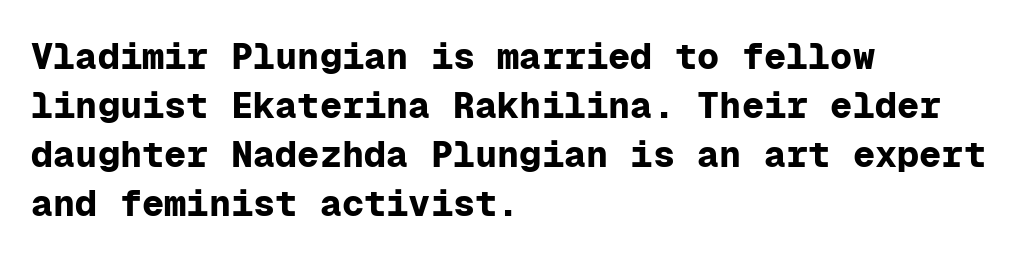
{"serif": "no", "italic": "no", "bold": "yes", "weight": "bold", "width": "normal", "stroke_contrast": "low", "x_height": "medium", "monospaced": "yes", "underline": "no", "align": "left", "line_spacing": "normal", "line_spacing_ratio": 1.32, "letter_spacing": "normal", "letter_spacing_em": 0.0, "glyph_px": 37}
